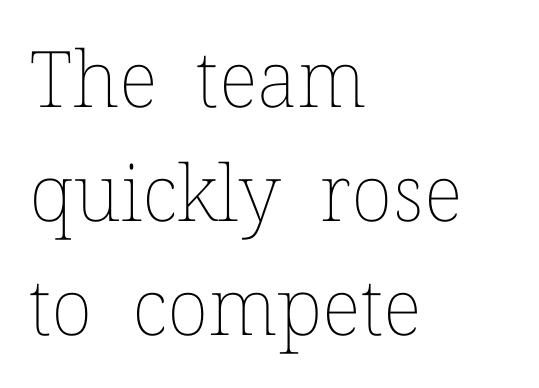
Summary of vertical rhythm: regular, with standard interline spacing. Notice how the passage keeps a crisp vertical edge on the left only. The specimen reads as upright at a glance. Looks like regular typesetting: each glyph gets only the width it needs. The face looks like a standard text weight, possibly lighter.
